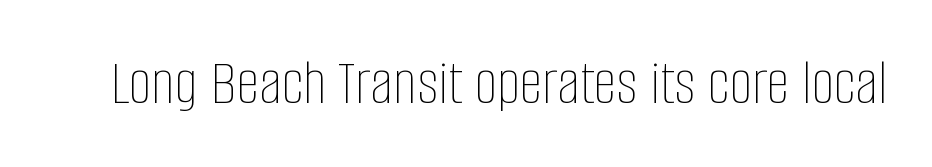
The image shows 65 px thin, condensed type, upright; set normal letter spacing, not underlined; low stroke contrast and a large x-height.
